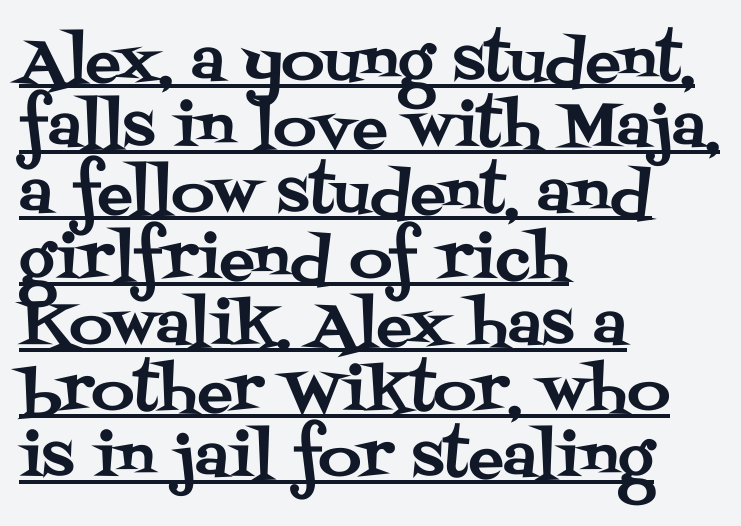
{"serif": "yes", "italic": "no", "width": "normal", "stroke_contrast": "medium", "x_height": "large", "monospaced": "no", "underline": "yes", "align": "left", "line_spacing": "tight", "line_spacing_ratio": 1.12, "letter_spacing": "normal", "letter_spacing_em": 0.0, "glyph_px": 59}
